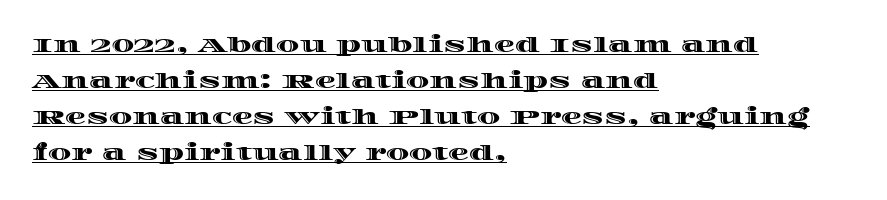
{"italic": "no", "underline": "yes", "align": "left", "line_spacing_ratio": 1.72, "letter_spacing": "normal", "letter_spacing_em": 0.0, "glyph_px": 21}
